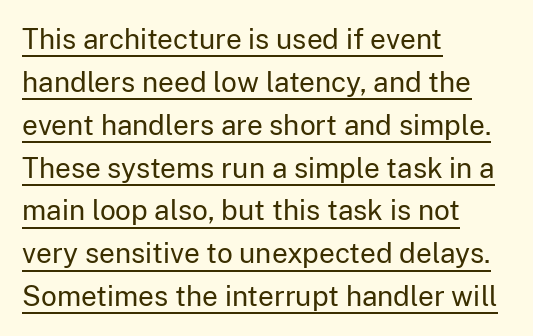
{"serif": "no", "italic": "no", "bold": "no", "weight": "regular", "width": "normal", "stroke_contrast": "low", "x_height": "medium", "monospaced": "no", "underline": "yes", "align": "left", "line_spacing": "normal", "line_spacing_ratio": 1.53, "letter_spacing": "normal", "letter_spacing_em": 0.0, "glyph_px": 28}
